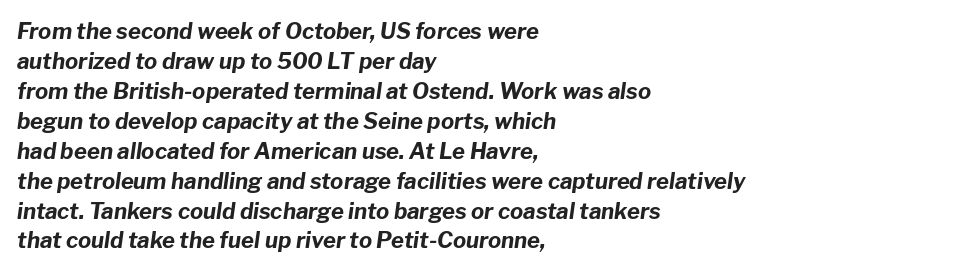
Q: Is the text bold? A: Yes.
Q: Is the text italic (slanted)? A: Yes, it leans right by about 8 degrees.
Q: Is the text underlined? A: No.
Q: How is the paragraph aligned? A: Left-aligned.
Q: Is the spacing between letters normal or unusually wide? A: Normal.
Q: Is the spacing between lines tight, normal or loose? A: Normal.
